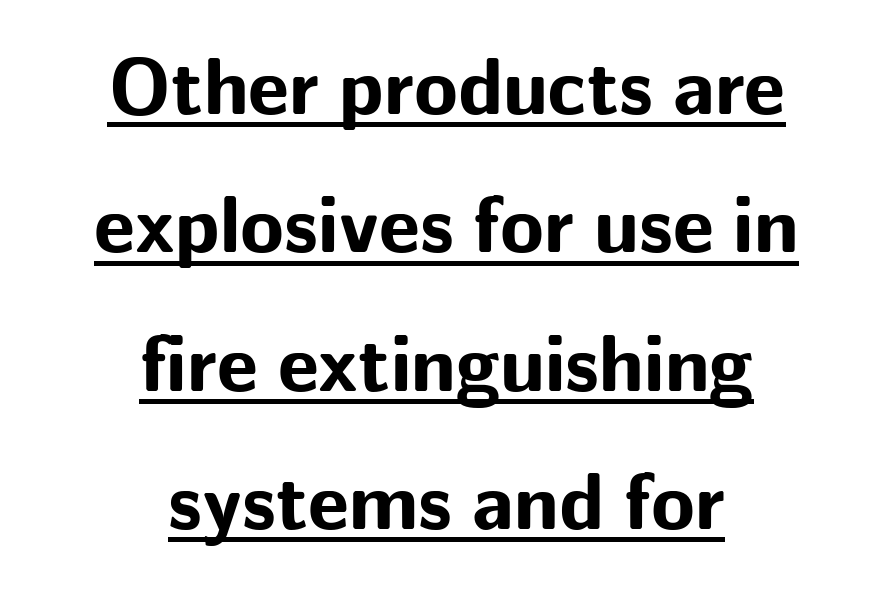
Q: Is the text bold? A: Yes.
Q: Is the text italic (slanted)? A: No, it is upright.
Q: Is the typeface a serif or a sans-serif typeface? A: Sans-serif.
Q: Is the text underlined? A: Yes.
Q: How is the paragraph aligned? A: Centered.
Q: Is the spacing between letters normal or unusually wide? A: Normal.
Q: Width (condensed, normal, or wide)? A: Normal.
Q: Stroke contrast? A: Low.
Q: x-height? A: Medium.
Q: Monospaced? A: No.
